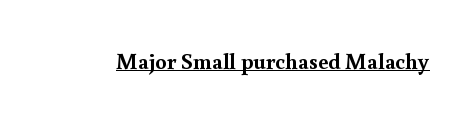
The image shows 23 px bold type, upright; set normal letter spacing, underlined.
